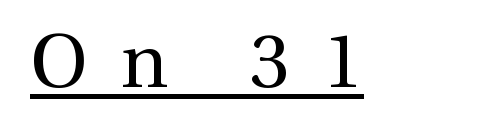
The image shows 76 px regular-weight serif type, upright; set unusually wide letter spacing (+0.43 em), underlined; medium stroke contrast and a medium x-height.
